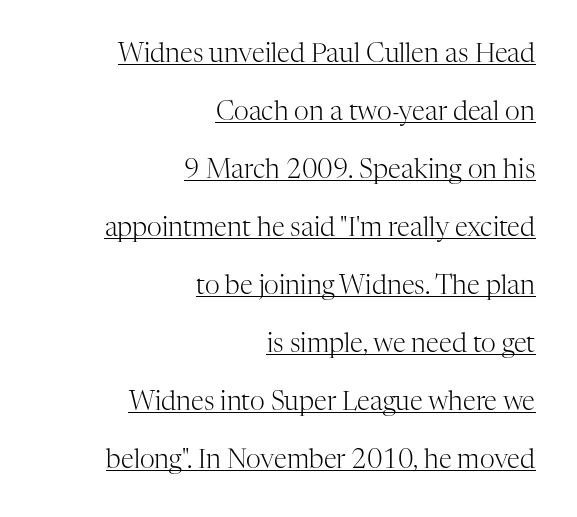
The image shows 26 px text type, upright; set right-aligned, loose line spacing (2.23x), normal letter spacing, underlined.
